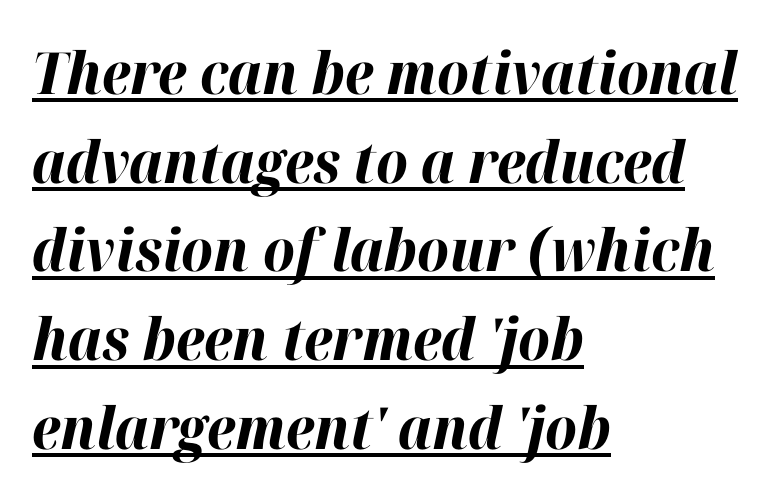
The rows are spaced the way most documents space them. Where is the straight margin? On the left. Bold? Absolutely — the strokes are thick and heavy. Each letter keeps its own natural width here, so spacing adapts to shape. The words here are underlined. Compared with ordinary roman type, these characters are visibly tilted.
